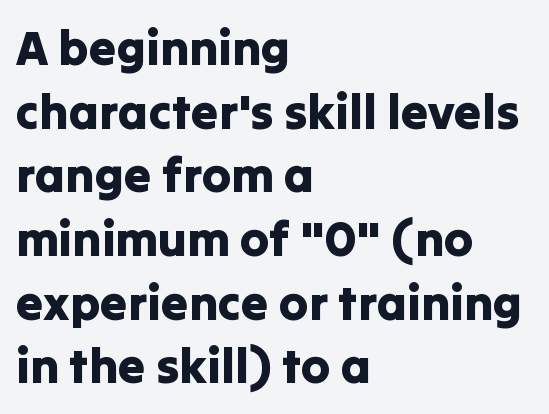
Serif or sans? Sans — the stroke terminals are bare. Posture: upright roman. Type without underlining. If you measured baseline to baseline, you'd find a middling distance. Proportional: the letters do not fall into vertical columns. These lines keep a tight, regular rhythm from letter to letter.
